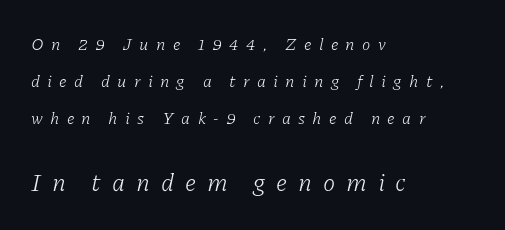
The image shows 25 px text type, italic (leaning right); set left-aligned, loose line spacing (2.19x), unusually wide letter spacing (+0.43 em), not underlined; the second (bottom) block is 1.47x larger.
